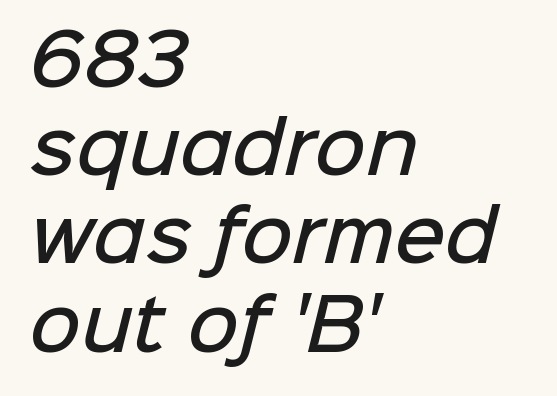
{"serif": "no", "bold": "semi", "weight": "semibold", "width": "normal", "stroke_contrast": "low", "x_height": "medium", "monospaced": "no", "underline": "no", "align": "left", "line_spacing": "normal", "line_spacing_ratio": 1.26, "letter_spacing": "normal", "letter_spacing_em": 0.0, "glyph_px": 70}
